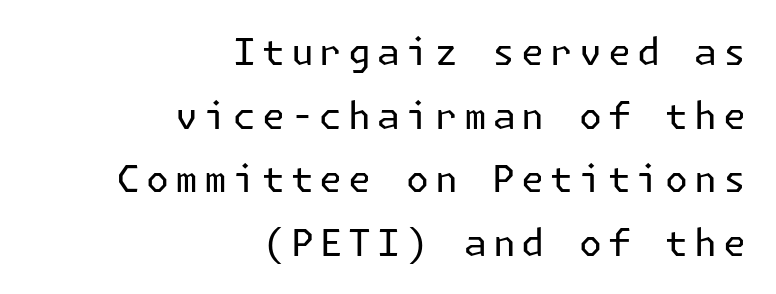
Q: Is the text bold? A: No.
Q: Is the text italic (slanted)? A: No, it is upright.
Q: Is the typeface a serif or a sans-serif typeface? A: Sans-serif.
Q: Is the text underlined? A: No.
Q: How is the paragraph aligned? A: Right-aligned.
Q: Width (condensed, normal, or wide)? A: Normal.
Q: Stroke contrast? A: Low.
Q: x-height? A: Medium.
